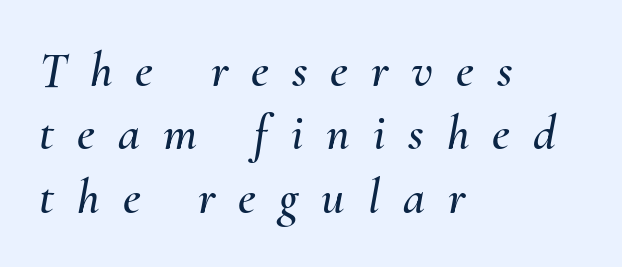
Q: Is the text italic (slanted)? A: Yes, it leans right by about 10 degrees.
Q: Is the text underlined? A: No.
Q: How is the paragraph aligned? A: Left-aligned.
Q: Is the spacing between letters normal or unusually wide? A: Unusually wide.
Q: Is the spacing between lines tight, normal or loose? A: Normal.
Q: Width (condensed, normal, or wide)? A: Normal.
Q: Stroke contrast? A: Medium.
Q: x-height? A: Small.
Q: Monospaced? A: No.
